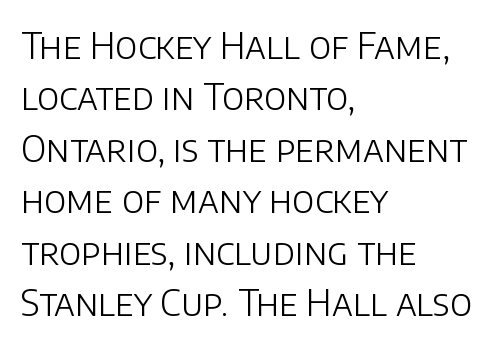
Q: Is the text bold? A: No.
Q: Is the text italic (slanted)? A: No, it is upright.
Q: Is the typeface a serif or a sans-serif typeface? A: Sans-serif.
Q: Is the text underlined? A: No.
Q: How is the paragraph aligned? A: Left-aligned.
Q: Is the spacing between letters normal or unusually wide? A: Normal.
Q: Is the spacing between lines tight, normal or loose? A: Normal.
Q: Width (condensed, normal, or wide)? A: Normal.
Q: Stroke contrast? A: Low.
Q: x-height? A: Large.
Q: Monospaced? A: No.
